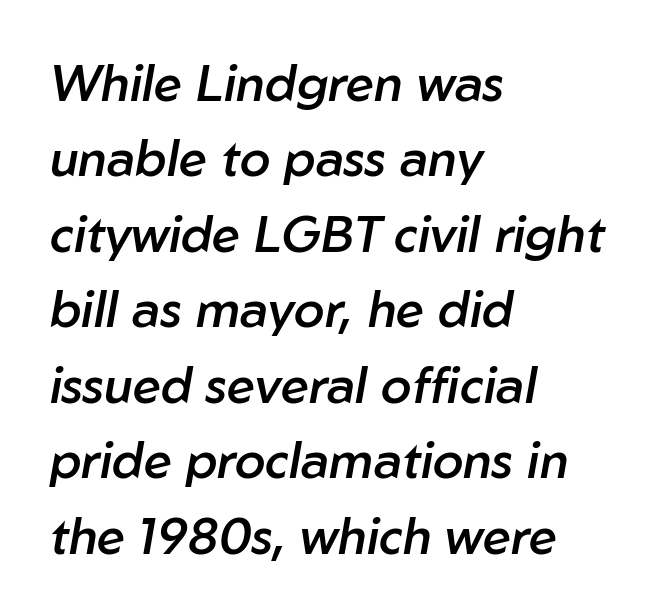
The image shows 50 px semibold type, italic (leaning right); set left-aligned, normal line spacing (1.51x), normal letter spacing, not underlined; low stroke contrast and a medium x-height.
